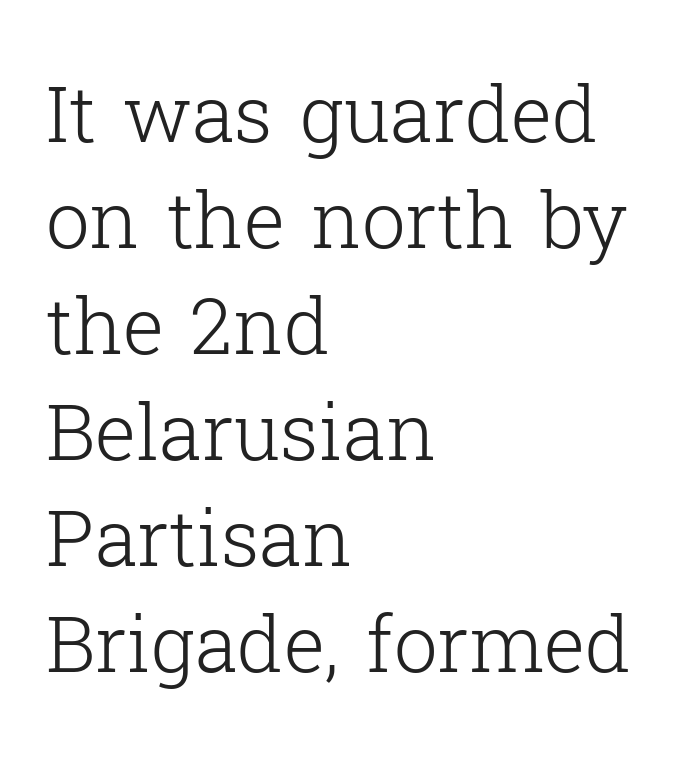
{"serif": "yes", "italic": "no", "bold": "no", "weight": "light", "width": "normal", "stroke_contrast": "low", "x_height": "medium", "monospaced": "no", "underline": "no", "align": "left", "line_spacing": "normal", "line_spacing_ratio": 1.36, "letter_spacing": "normal", "letter_spacing_em": 0.0, "glyph_px": 78}
